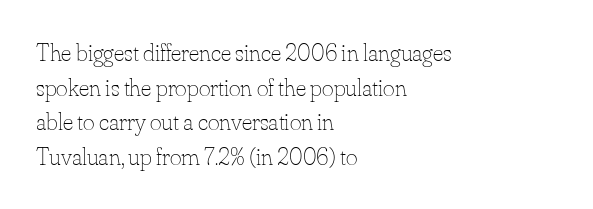
The image shows 25 px text type, upright; set left-aligned, normal line spacing (1.39x), normal letter spacing, not underlined.
